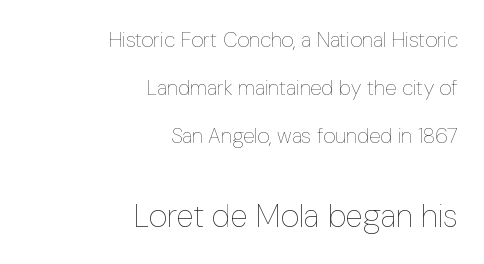
{"italic": "no", "bold": "no", "weight": "thin", "width": "condensed", "stroke_contrast": "low", "x_height": "medium", "monospaced": "no", "underline": "no", "align": "right", "line_spacing": "loose", "line_spacing_ratio": 2.28, "letter_spacing": "normal", "letter_spacing_em": 0.0, "larger_block": "second", "size_ratio": 1.52, "glyph_px": 32}
